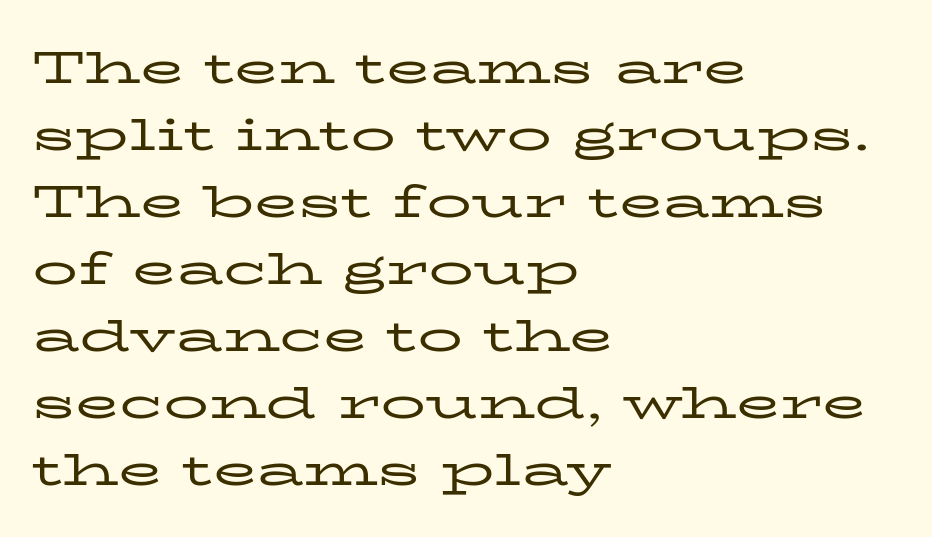
{"serif": "yes", "italic": "no", "bold": "no", "weight": "regular", "width": "wide", "stroke_contrast": "low", "x_height": "medium", "monospaced": "no", "underline": "no", "align": "left", "line_spacing": "normal", "line_spacing_ratio": 1.49, "letter_spacing": "normal", "letter_spacing_em": 0.0, "glyph_px": 45}
